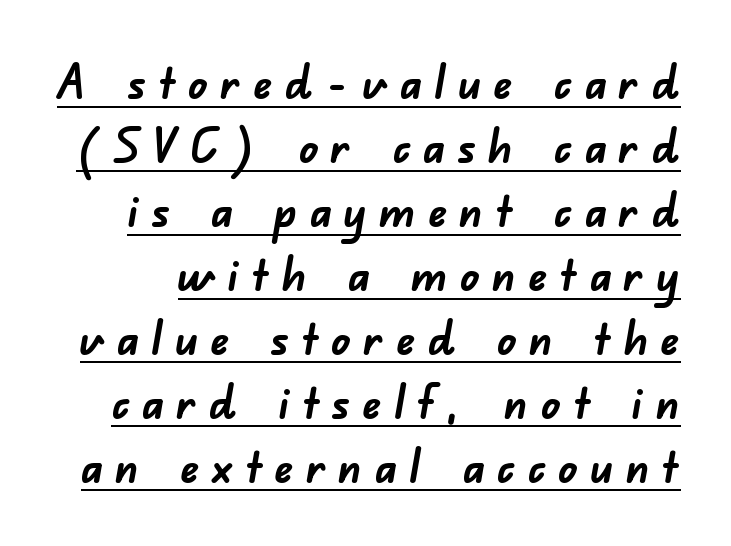
{"serif": "no", "bold": "yes", "weight": "semibold", "width": "normal", "stroke_contrast": "low", "x_height": "small", "monospaced": "no", "underline": "yes", "line_spacing": "normal", "line_spacing_ratio": 1.36, "letter_spacing": "wide", "letter_spacing_em": 0.26, "glyph_px": 47}
